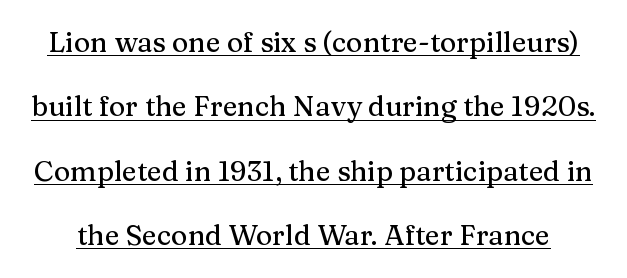
The image shows 28 px serif type, upright; set loose line spacing (2.3x), normal letter spacing, underlined; medium stroke contrast and a medium x-height.
